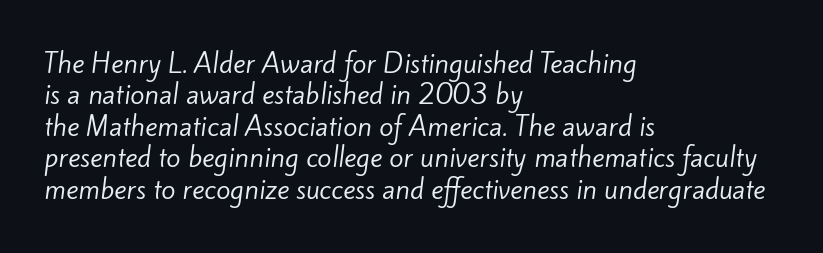
The baseline area is clear. In CSS terms this would be text-align: left. Each word holds together tightly as a unit, with standard inter-letter gaps. Letters have the restrained weight of plain body copy at most.
